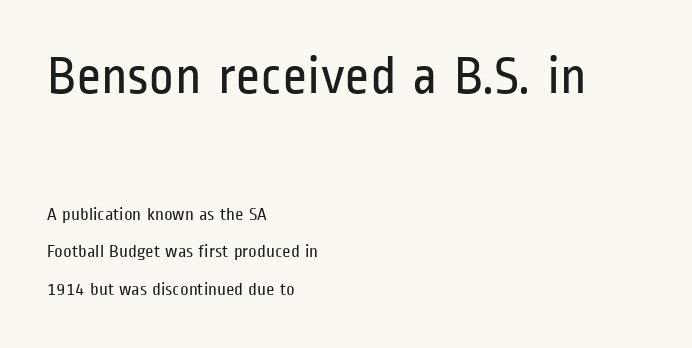
{"serif": "no", "italic": "no", "bold": "no", "weight": "regular", "width": "condensed", "stroke_contrast": "low", "x_height": "medium", "monospaced": "no", "underline": "no", "align": "left", "line_spacing": "loose", "line_spacing_ratio": 2.1, "letter_spacing": "normal", "letter_spacing_em": 0.0, "larger_block": "first", "size_ratio": 3.0, "glyph_px": 54}
